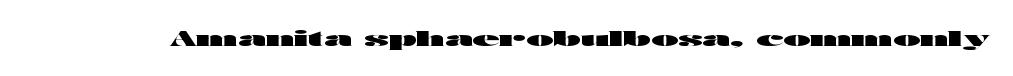
The image shows 22 px bold type, upright; set normal letter spacing, not underlined.
